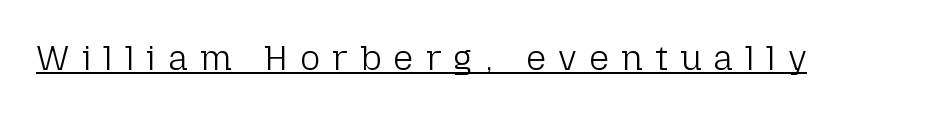
{"serif": "no", "italic": "no", "bold": "no", "weight": "light", "width": "normal", "stroke_contrast": "low", "x_height": "medium", "monospaced": "no", "underline": "yes", "letter_spacing": "wide", "letter_spacing_em": 0.35, "glyph_px": 35}
